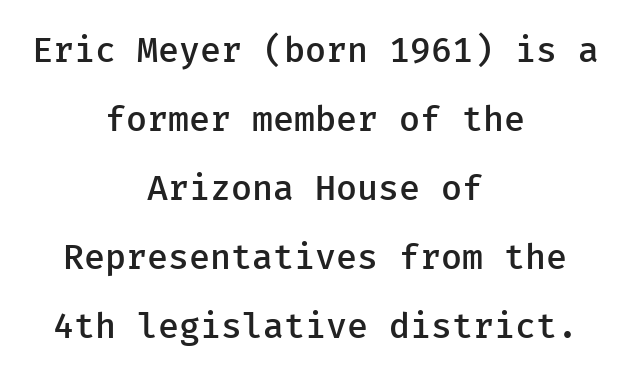
Does extra space separate the letters? No, they use regular spacing. The strokes are fattened partway — semibold, not bold. The vertical gap from one line to the next is large. Check where the strokes stop: nothing finishes them off — pure sans. This rendering uses center alignment, leaving both contours irregular but symmetric. The letters stand straight up with perfectly vertical stems.
